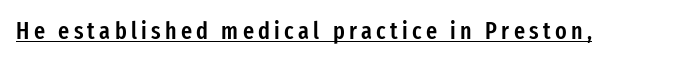
Glance below the letters and you will spot a drawn line. Nope, not italic — everything's standing straight. Does the weight exceed regular? Yes, but only to semibold.
